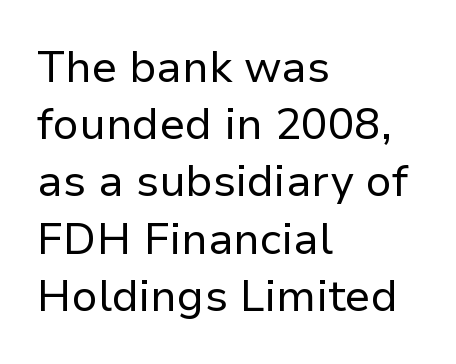
Q: Is the text bold? A: No.
Q: Is the text italic (slanted)? A: No, it is upright.
Q: Is the typeface a serif or a sans-serif typeface? A: Sans-serif.
Q: Is the text underlined? A: No.
Q: How is the paragraph aligned? A: Left-aligned.
Q: Is the spacing between letters normal or unusually wide? A: Normal.
Q: Is the spacing between lines tight, normal or loose? A: Normal.
Q: Width (condensed, normal, or wide)? A: Normal.
Q: Stroke contrast? A: Low.
Q: x-height? A: Medium.
Q: Monospaced? A: No.
